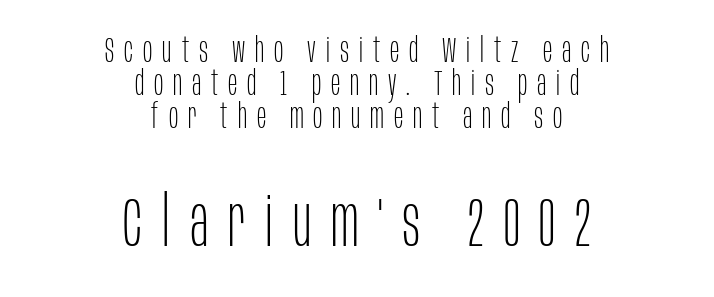
This rendering employs a face without finishing strokes, i.e., a sans-serif. The rendering enlarges the type as you move from the upper chunk to the lower. Posture: vertical. The passage shown has open, widely tracked lettering throughout. Layout note: lines centered. The rendering uses natural spacing where letterforms have individual widths.
